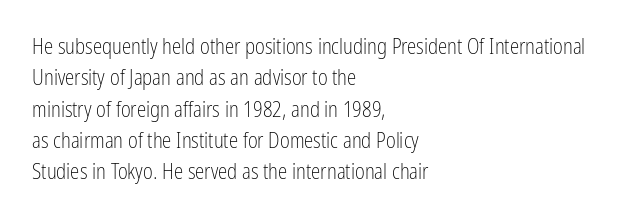
Ordinary non-slanted type is in use. Honestly, the row spacing looks completely unremarkable. These lines keep a tight, regular rhythm from letter to letter. These lines stack with their left ends in a neat column.
